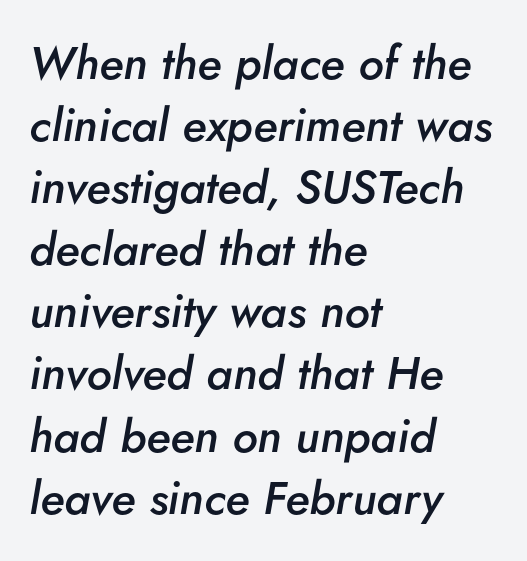
Baseline-to-baseline distance is the conventional proportion of letter height. These lines are rendered in a variable-pitch font. Line beginnings align vertically; line endings do not. The passage shown is semibold, sitting just below true bold. Is the type slanted? Yes — the strokes lean at a clear angle. Each row of text sits above clean, open space.
